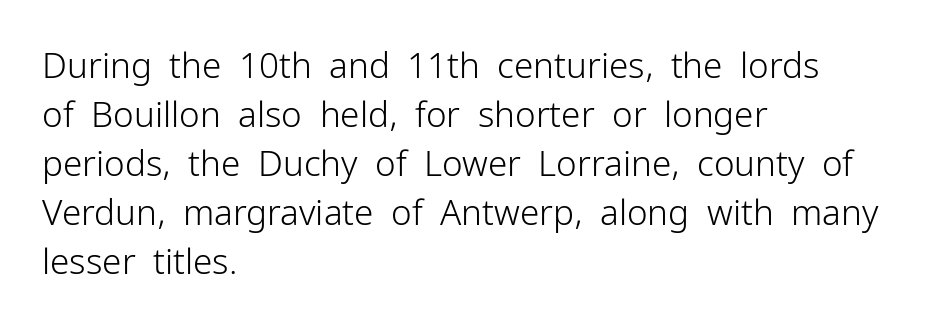
{"serif": "no", "italic": "no", "bold": "no", "weight": "light", "width": "normal", "stroke_contrast": "low", "x_height": "medium", "monospaced": "no", "underline": "no", "align": "left", "line_spacing": "normal", "line_spacing_ratio": 1.4, "letter_spacing": "normal", "letter_spacing_em": 0.0, "glyph_px": 35}
